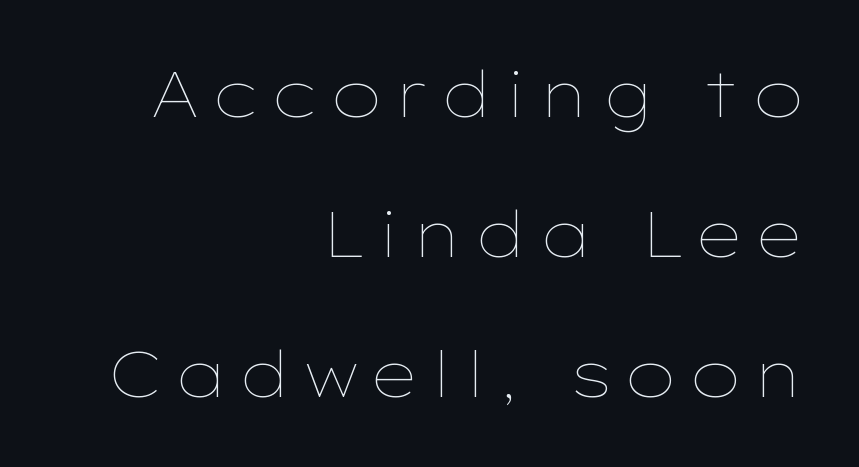
{"italic": "no", "bold": "no", "weight": "thin", "width": "wide", "stroke_contrast": "low", "x_height": "medium", "monospaced": "no", "underline": "no", "align": "right", "line_spacing": "loose", "line_spacing_ratio": 2.22, "glyph_px": 63}
